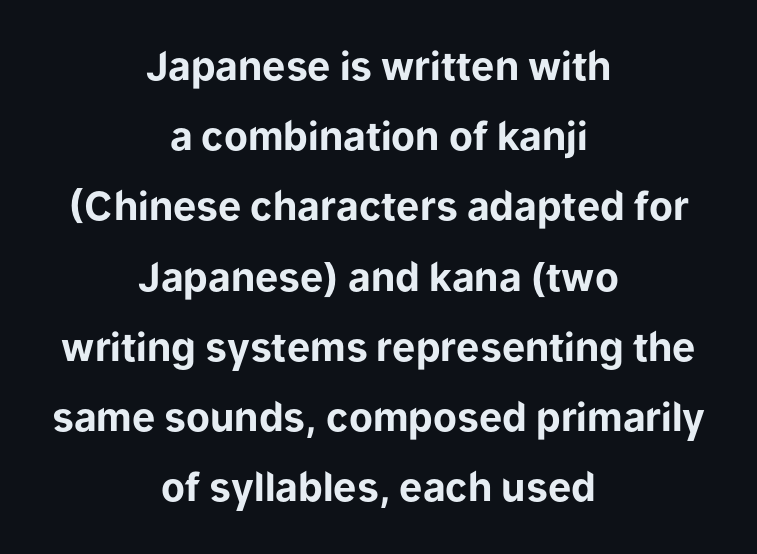
The glyphs have the mass of a bold cut. Look at the bottom of the vertical strokes: they stop flat, with no serifs. Notice how the passage keeps no hard edge, just a central spine. This rendering features lettering with no underline. Character widths vary here, with narrow letters taking less room than wide ones. Tracking value appears to be zero — textbook default spacing.
